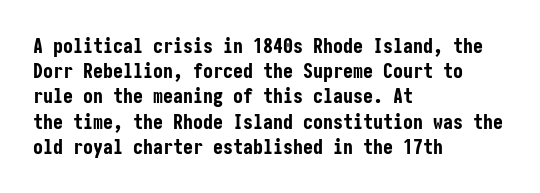
The space directly below the letters is spotless. This rendering uses left alignment, leaving the right contour irregular. The typography opts for an upright posture over an oblique one. Each word holds together tightly as a unit, with standard inter-letter gaps. Pretty heavy lettering here — definitely bold.
